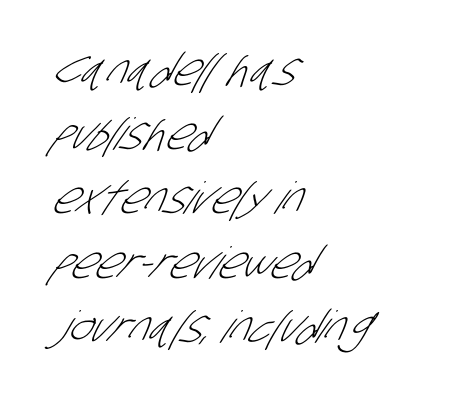
The image shows 44 px light, condensed sans-serif type; set left-aligned, normal line spacing (1.46x), normal letter spacing, not underlined; low stroke contrast and a large x-height.
